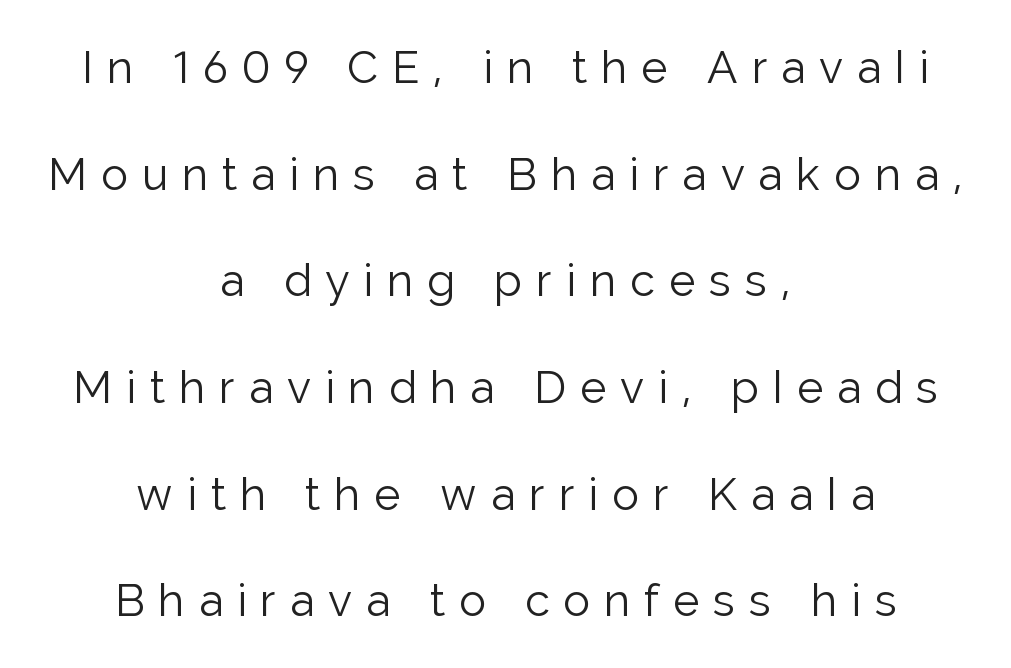
{"serif": "no", "italic": "no", "bold": "no", "weight": "light", "width": "normal", "stroke_contrast": "low", "x_height": "medium", "monospaced": "no", "underline": "no", "align": "center", "line_spacing": "loose", "line_spacing_ratio": 2.37, "letter_spacing": "wide", "letter_spacing_em": 0.31, "glyph_px": 45}
